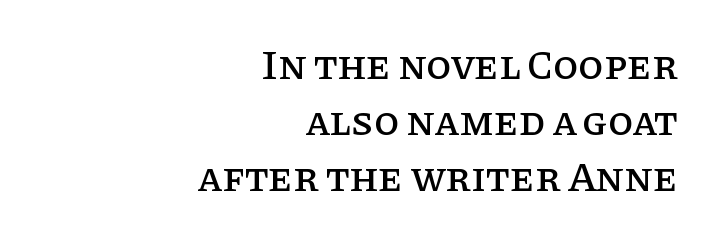
Q: Is the text italic (slanted)? A: No, it is upright.
Q: Is the typeface a serif or a sans-serif typeface? A: Serif.
Q: Is the text underlined? A: No.
Q: How is the paragraph aligned? A: Right-aligned.
Q: Is the spacing between letters normal or unusually wide? A: Normal.
Q: Is the spacing between lines tight, normal or loose? A: Normal.
Q: Width (condensed, normal, or wide)? A: Normal.
Q: Stroke contrast? A: Low.
Q: x-height? A: Large.
Q: Monospaced? A: No.
